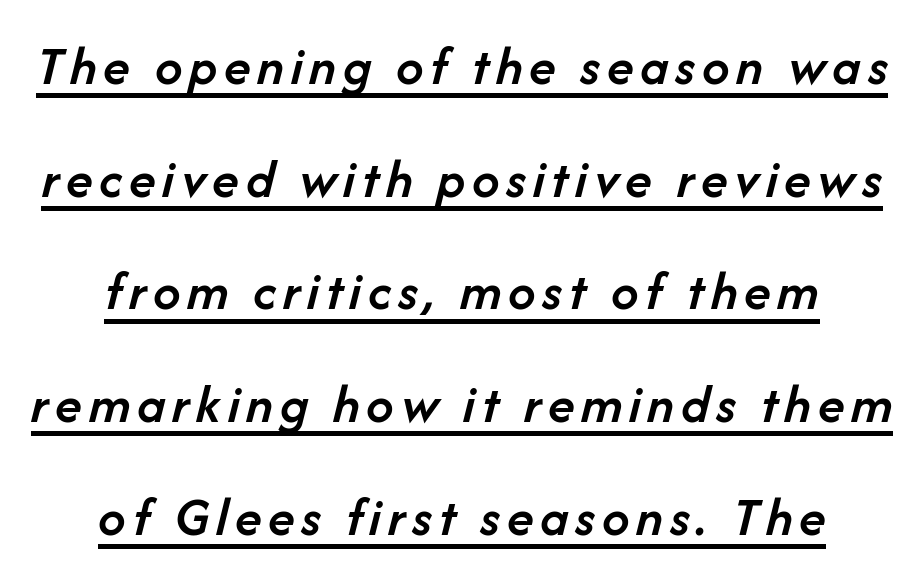
Q: Is the text bold? A: Semi-bold.
Q: Is the text italic (slanted)? A: Yes, it leans right by about 14 degrees.
Q: Is the text underlined? A: Yes.
Q: How is the paragraph aligned? A: Centered.
Q: Is the spacing between lines tight, normal or loose? A: Loose.
Q: Width (condensed, normal, or wide)? A: Normal.
Q: Stroke contrast? A: Low.
Q: x-height? A: Medium.
Q: Monospaced? A: No.
